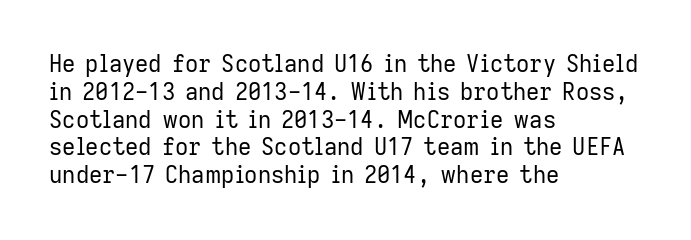
{"italic": "no", "bold": "no", "underline": "no", "align": "left", "line_spacing_ratio": 1.21, "letter_spacing": "normal", "letter_spacing_em": 0.0, "glyph_px": 23}
